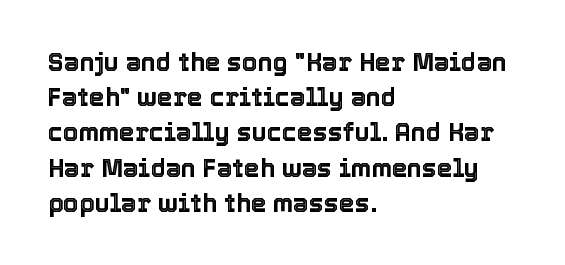
Q: Is the text italic (slanted)? A: No, it is upright.
Q: Is the text underlined? A: No.
Q: How is the paragraph aligned? A: Left-aligned.
Q: Is the spacing between letters normal or unusually wide? A: Normal.
Q: Is the spacing between lines tight, normal or loose? A: Normal.
